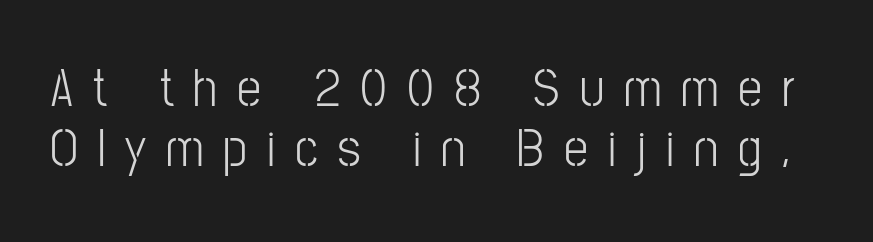
Is there much room between lines? No — they nearly touch. Nothing sits at the stroke ends, so this counts as sans-serif. The specimen reads as upright at a glance. Someone cranked the tracking dial way up on this one. Beneath every word, the page is bare.
